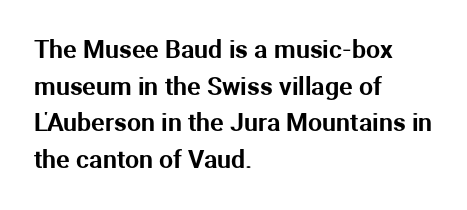
Q: Is the text italic (slanted)? A: No, it is upright.
Q: Is the text underlined? A: No.
Q: How is the paragraph aligned? A: Left-aligned.
Q: Is the spacing between letters normal or unusually wide? A: Normal.
Q: Is the spacing between lines tight, normal or loose? A: Normal.
